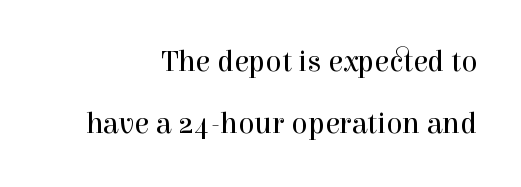
Compared with a flush-left layout, this one pins lines to the opposite, right side. Here the designer chose a conventional face with non-uniform glyph widths. The rendering keeps characters at their native spacing. Honestly, the rows look like they've been pulled way apart. Each stroke keeps to a modest, everyday thickness or less. Old-style or modern, the face here clearly has serifs.
